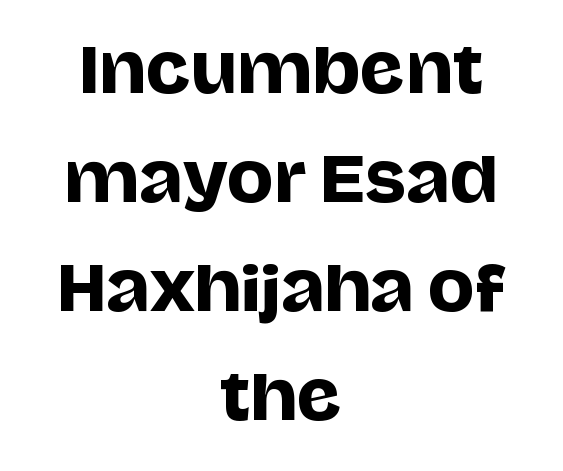
Q: Is the text italic (slanted)? A: No, it is upright.
Q: Is the typeface a serif or a sans-serif typeface? A: Sans-serif.
Q: Is the text underlined? A: No.
Q: How is the paragraph aligned? A: Centered.
Q: Is the spacing between letters normal or unusually wide? A: Normal.
Q: Width (condensed, normal, or wide)? A: Normal.
Q: Stroke contrast? A: Low.
Q: x-height? A: Large.
Q: Monospaced? A: No.
